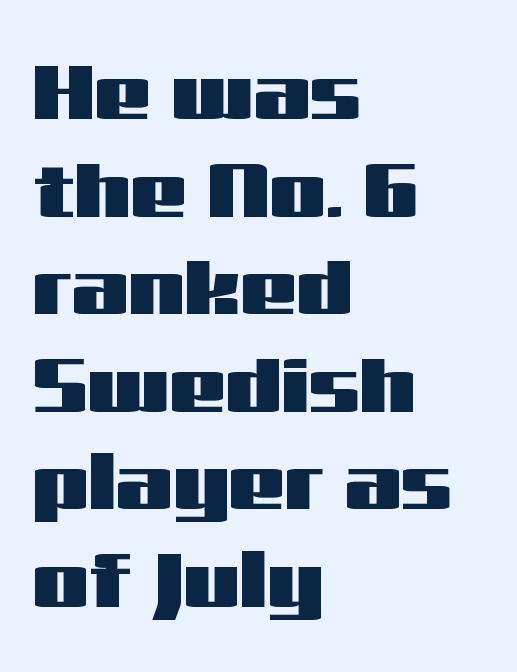
{"serif": "no", "italic": "no", "width": "wide", "stroke_contrast": "medium", "x_height": "medium", "monospaced": "no", "underline": "no", "align": "left", "line_spacing_ratio": 1.22, "letter_spacing": "normal", "letter_spacing_em": 0.0, "glyph_px": 80}
